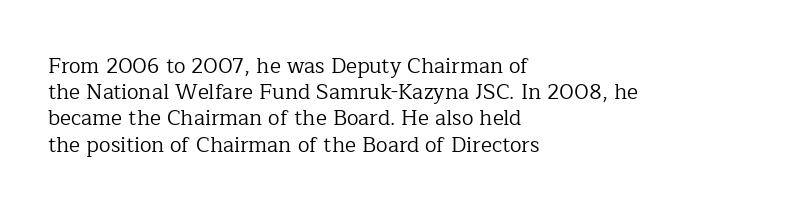
The image shows 21 px text type, upright; set left-aligned, normal line spacing (1.25x), normal letter spacing, not underlined.
